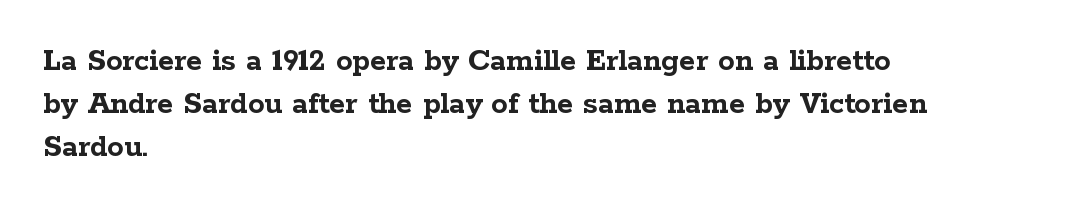
The image shows 33 px semibold, wide serif type, upright; set left-aligned, normal line spacing (1.3x), normal letter spacing, not underlined; low stroke contrast and a medium x-height.
